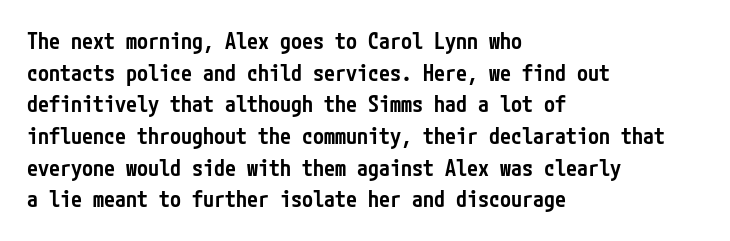
The passage shown stacks its lines at a standard gap. Beneath every word, the page is bare. The compositor pushed each line to the left boundary. Tall strokes in this sample are plumb rather than angled.
